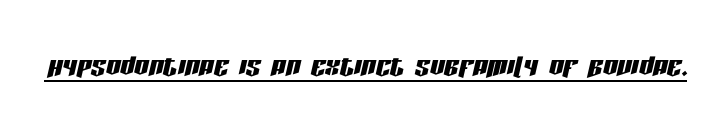
The passage shown is typed in a proportional face where columns would drift. Tracking here is standard; glyphs follow each other at the usual distance. This is underlined copy, the kind a proofreader might mark for attention. There's an unmistakable incline to the writing here.
